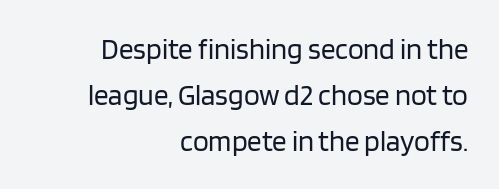
The passage shown stacks its lines at a standard gap. This rendering features lettering with no underline. Inter-character spacing is left at the font's built-in metrics. What kind of face is this? One without serifs — a sans.
